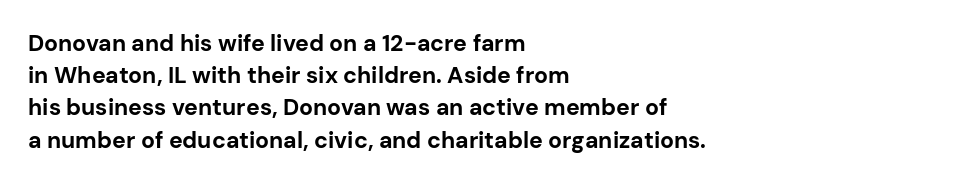
Teacher's note: observe the even left margin — that is flush-left alignment. Tracking here is standard; glyphs follow each other at the usual distance. Horizontal bands of white between lines are of average thickness. Is the type bold? Yes — the strokes are clearly thick and heavy. This is the regular roman posture of the typeface.
